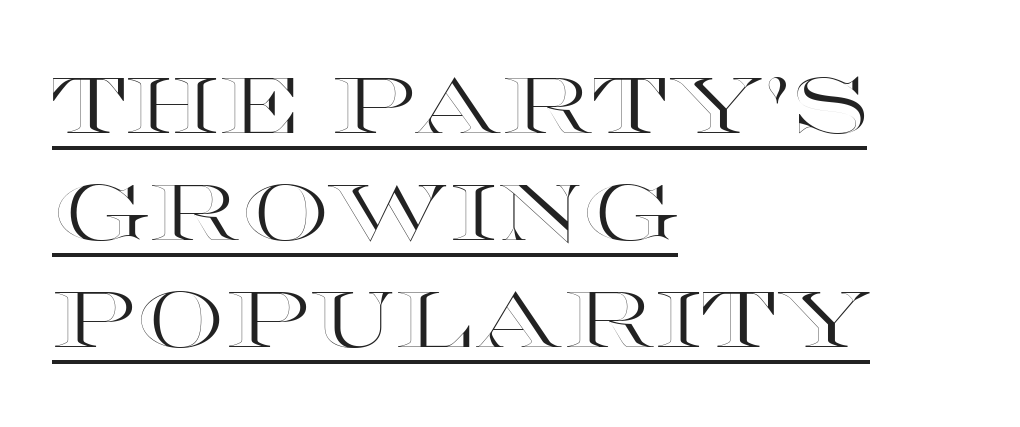
{"italic": "no", "width": "wide", "x_height": "large", "monospaced": "no", "underline": "yes", "align": "left", "line_spacing": "normal", "line_spacing_ratio": 1.37, "letter_spacing": "normal", "letter_spacing_em": 0.0, "glyph_px": 78}
